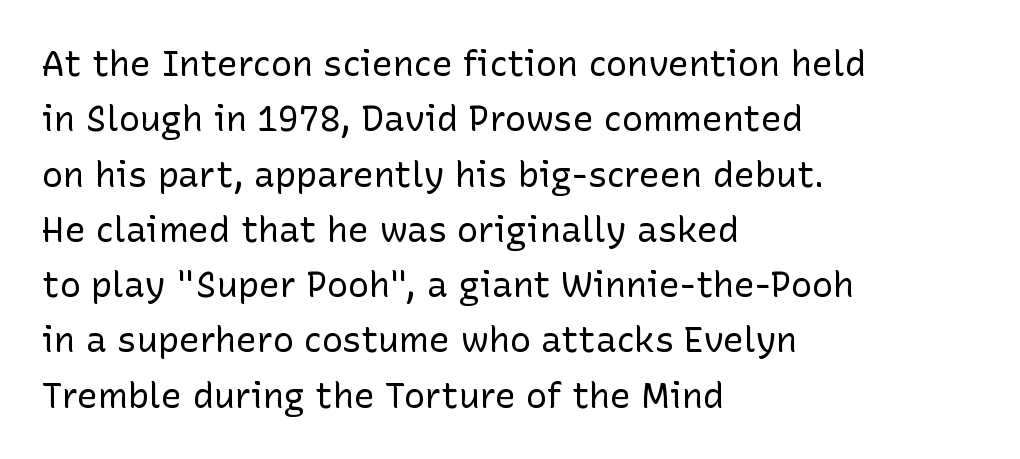
{"serif": "no", "italic": "no", "bold": "no", "weight": "regular", "width": "normal", "stroke_contrast": "low", "x_height": "medium", "monospaced": "no", "underline": "no", "align": "left", "line_spacing": "normal", "line_spacing_ratio": 1.58, "letter_spacing": "normal", "letter_spacing_em": 0.0, "glyph_px": 35}
